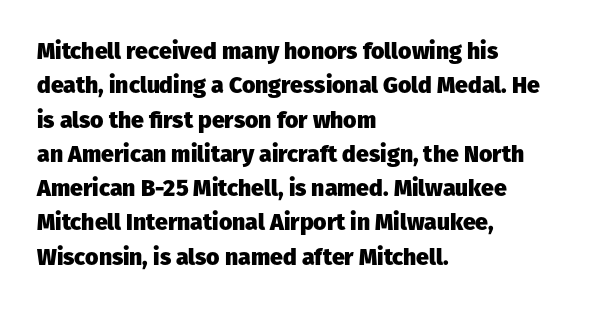
The space directly below the letters is spotless. Interline gaps are of average width in this sample. Ascenders rise straight up at ninety degrees. The rendering anchors every line to the left-hand side. The horizontal fit of the characters is conventional and even. The sample has been set heavy, in full bold.
